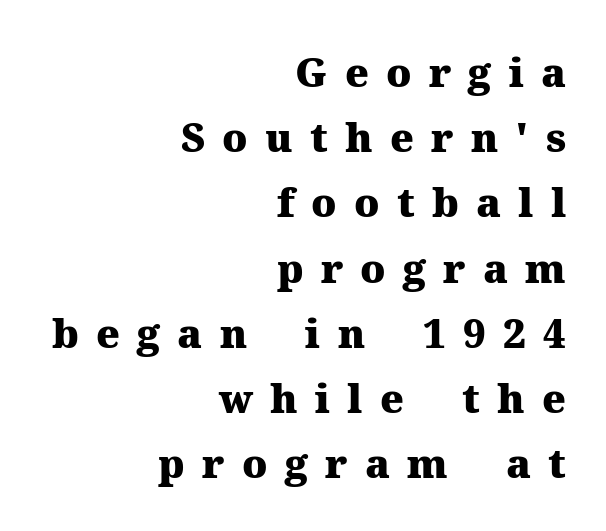
The type sits square on the baseline with zero lean. Heavy, bold letterforms. Vertically, the passage feels balanced, rows spaced as you'd expect. Serif or sans? Serif — the stroke terminals have little feet.
